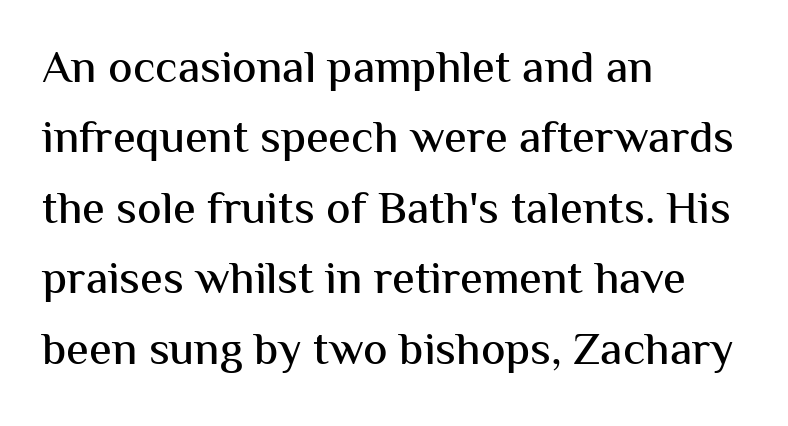
Do the characters align in a grid? No, the font is proportional. How are the letters spaced? Ordinarily, with no added tracking. Summary of vertical rhythm: regular, with standard interline spacing. Unlike a traditional serif, this face leaves its strokes unadorned. Only glyphs here, with clear space below each row. Where is the straight margin? On the left.
